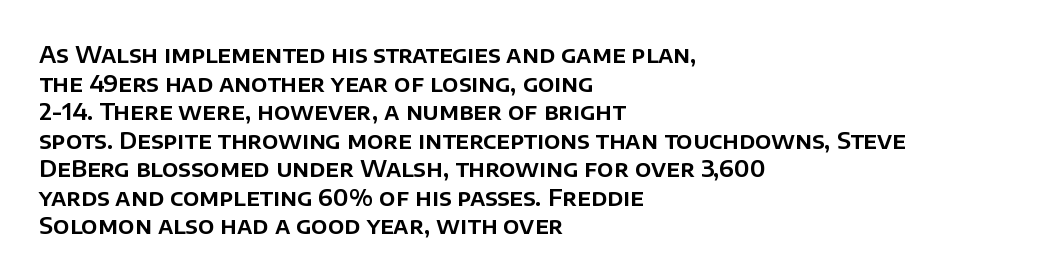
{"italic": "no", "underline": "no", "align": "left", "line_spacing_ratio": 1.24, "letter_spacing": "normal", "letter_spacing_em": 0.0, "glyph_px": 23}
